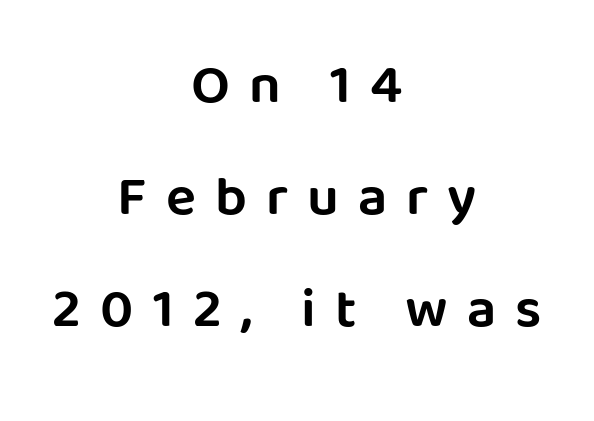
The image shows 56 px sans-serif type, upright; set centered, loose line spacing (2.0x), unusually wide letter spacing (+0.34 em), not underlined; low stroke contrast and a large x-height.
